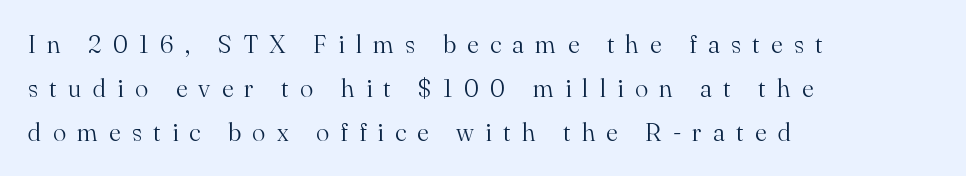
The typesetter chose a ragged-right arrangement here. The tracking reads as deliberately expanded to a designer's eye. Unlike italic type, these characters show no tilt at all. The letters look calm and open, with moderate or lighter stems.
